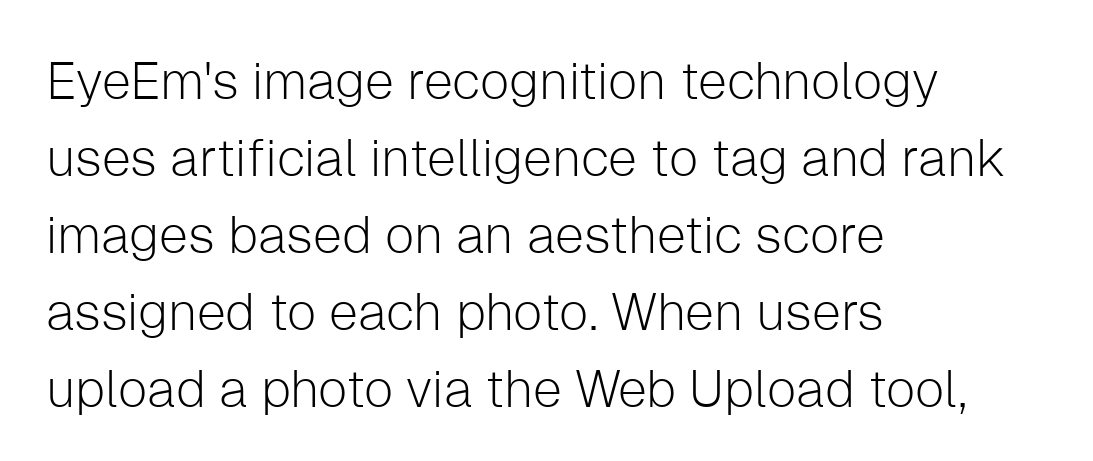
{"serif": "no", "italic": "no", "bold": "no", "weight": "light", "width": "normal", "stroke_contrast": "low", "x_height": "medium", "monospaced": "no", "underline": "no", "align": "left", "line_spacing": "normal", "line_spacing_ratio": 1.48, "letter_spacing": "normal", "letter_spacing_em": 0.0, "glyph_px": 52}
